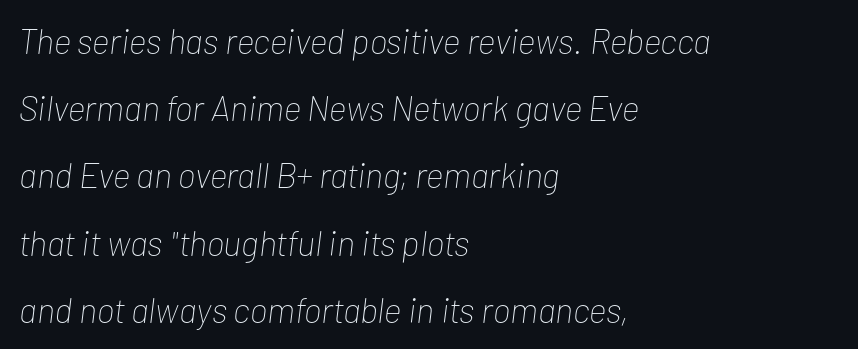
{"italic": "yes", "lean": "right", "slant_degrees": 7, "bold": "no", "weight": "thin", "width": "condensed", "stroke_contrast": "low", "x_height": "medium", "monospaced": "no", "underline": "no", "align": "left", "line_spacing": "loose", "line_spacing_ratio": 1.92, "letter_spacing": "normal", "letter_spacing_em": 0.0, "glyph_px": 35}
